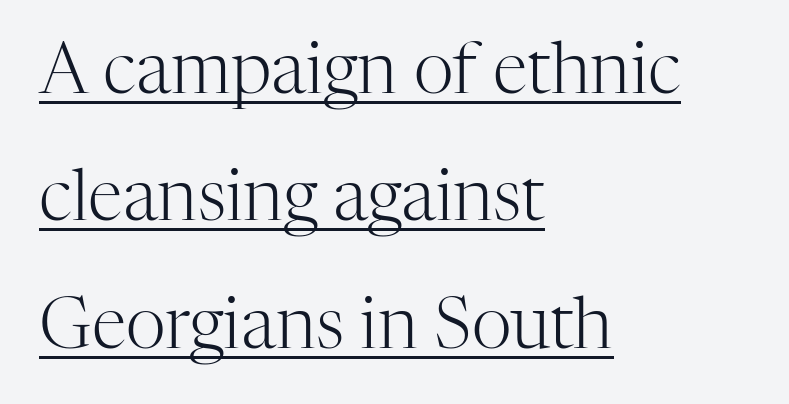
The image shows 70 px light serif type, upright; set left-aligned, line spacing 1.82x, normal letter spacing, underlined; high stroke contrast and a medium x-height.
